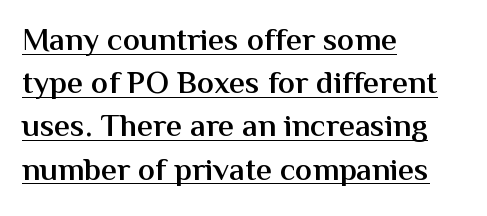
{"serif": "no", "italic": "no", "bold": "semi", "weight": "semibold", "width": "normal", "stroke_contrast": "medium", "x_height": "medium", "monospaced": "no", "underline": "yes", "align": "left", "line_spacing": "normal", "line_spacing_ratio": 1.35, "letter_spacing": "normal", "letter_spacing_em": 0.0, "glyph_px": 32}
